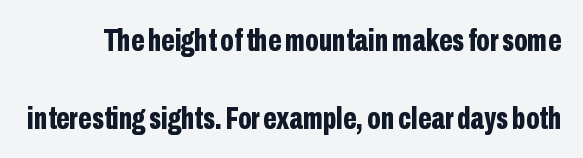
Q: Is the text bold? A: Yes.
Q: Is the text italic (slanted)? A: No, it is upright.
Q: Is the typeface a serif or a sans-serif typeface? A: Sans-serif.
Q: Is the text underlined? A: No.
Q: Is the spacing between letters normal or unusually wide? A: Normal.
Q: Is the spacing between lines tight, normal or loose? A: Loose.
Q: Width (condensed, normal, or wide)? A: Condensed.
Q: Stroke contrast? A: Low.
Q: x-height? A: Medium.
Q: Monospaced? A: No.
